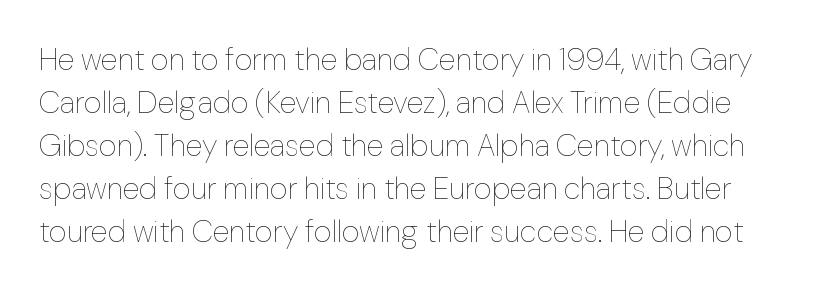
Leading matches the norm, producing a regular column. Caption: face not bold, strokes unweighted. The letters sit at their default tracking, neither squeezed nor spread. The words here are not underlined.
